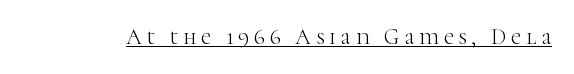
Weight: regular or lighter. Decoration check: the copy is underlined. The lettering stays uniformly vertical, giving the passage a roman look. A typesetter would call this heavily tracked-out type.
